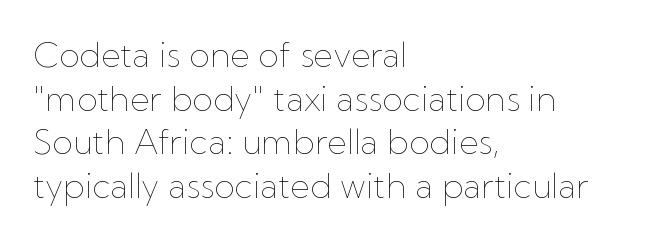
Q: Is the text bold? A: No.
Q: Is the text italic (slanted)? A: No, it is upright.
Q: Is the text underlined? A: No.
Q: How is the paragraph aligned? A: Left-aligned.
Q: Is the spacing between letters normal or unusually wide? A: Normal.
Q: Is the spacing between lines tight, normal or loose? A: Normal.
Q: Width (condensed, normal, or wide)? A: Normal.
Q: Stroke contrast? A: Low.
Q: x-height? A: Medium.
Q: Monospaced? A: No.
